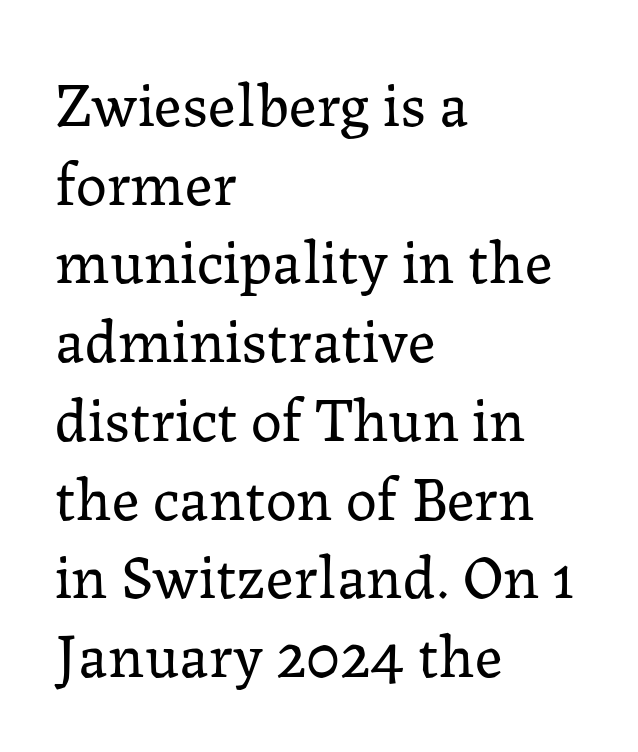
The image shows 62 px regular-weight serif type, upright; set left-aligned, normal line spacing (1.27x), normal letter spacing, not underlined; low stroke contrast and a medium x-height.
